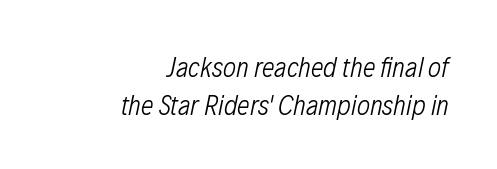
{"italic": "yes", "lean": "right", "slant_degrees": 12, "bold": "no", "weight": "light", "width": "condensed", "stroke_contrast": "low", "x_height": "medium", "monospaced": "no", "underline": "no", "align": "right", "line_spacing": "normal", "line_spacing_ratio": 1.34, "letter_spacing": "normal", "letter_spacing_em": 0.0, "glyph_px": 28}
